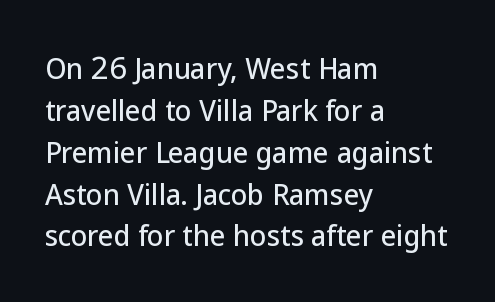
Q: Is the text italic (slanted)? A: No, it is upright.
Q: Is the text underlined? A: No.
Q: How is the paragraph aligned? A: Left-aligned.
Q: Is the spacing between letters normal or unusually wide? A: Normal.
Q: Is the spacing between lines tight, normal or loose? A: Normal.
